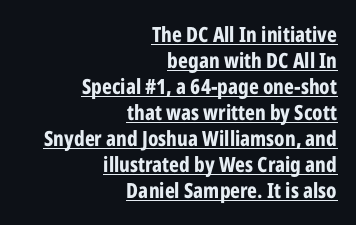
Observe the ordinary spacing: letters are neighbours, not strangers. Typographic density is high because the face is bold. Line endings align vertically; line beginnings do not. The letters stand straight up with perfectly vertical stems.
